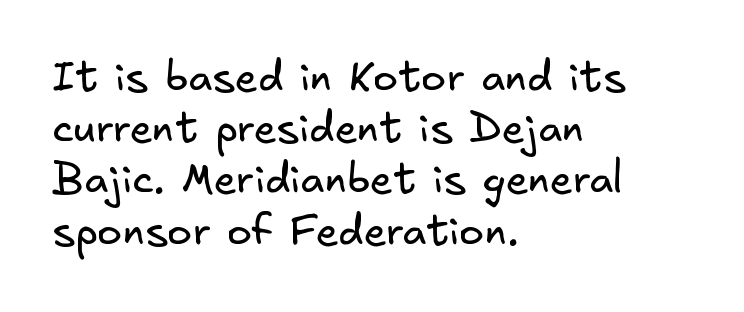
Descenders are the only things crossing below the line. The font family rendered here belongs to the sans-serif group. A student would call this left alignment; a typographer would say flush left, rag right. No chunkiness to these letters — they're not bold.
